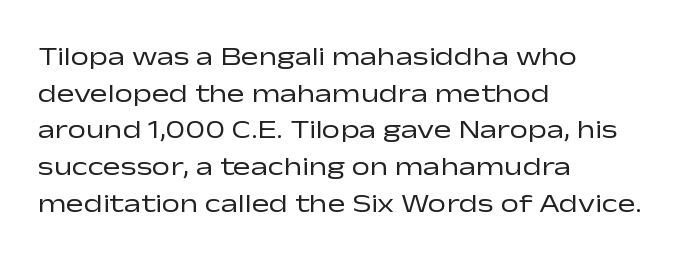
{"italic": "no", "bold": "no", "underline": "no", "align": "left", "line_spacing": "normal", "line_spacing_ratio": 1.41, "letter_spacing": "normal", "letter_spacing_em": 0.0, "glyph_px": 26}
